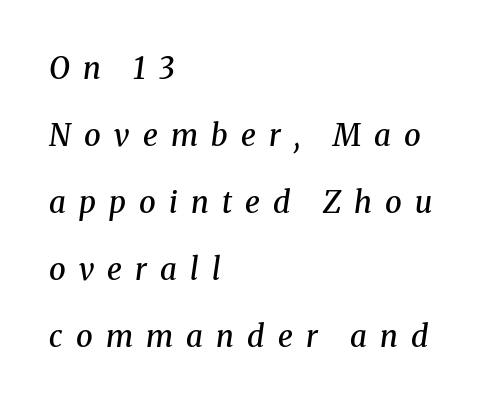
{"serif": "yes", "italic": "yes", "lean": "right", "slant_degrees": 8, "bold": "semi", "weight": "semibold", "width": "normal", "stroke_contrast": "medium", "x_height": "medium", "monospaced": "no", "underline": "no", "align": "left", "line_spacing": "loose", "line_spacing_ratio": 2.23, "letter_spacing": "wide", "letter_spacing_em": 0.44, "glyph_px": 30}
